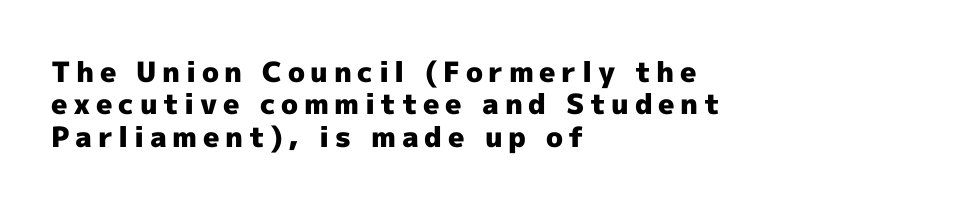
{"serif": "no", "italic": "no", "bold": "yes", "weight": "heavy", "width": "normal", "x_height": "medium", "monospaced": "no", "underline": "no", "align": "left", "line_spacing_ratio": 1.16, "letter_spacing": "wide", "letter_spacing_em": 0.2, "glyph_px": 28}
